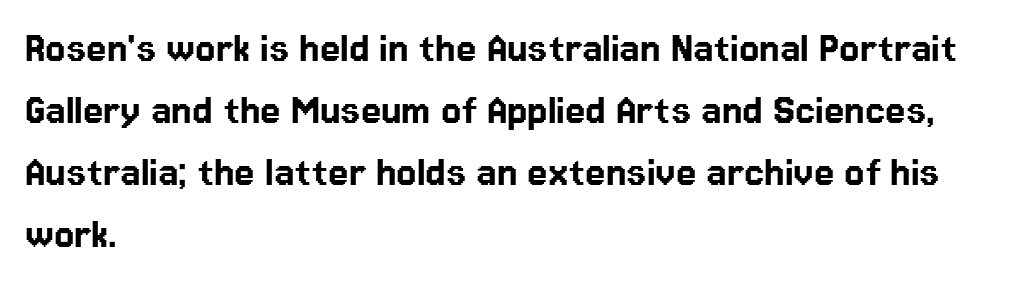
Q: Is the text italic (slanted)? A: No, it is upright.
Q: Is the typeface a serif or a sans-serif typeface? A: Sans-serif.
Q: Is the text underlined? A: No.
Q: How is the paragraph aligned? A: Left-aligned.
Q: Is the spacing between letters normal or unusually wide? A: Normal.
Q: Is the spacing between lines tight, normal or loose? A: Normal.
Q: Width (condensed, normal, or wide)? A: Normal.
Q: Stroke contrast? A: Low.
Q: x-height? A: Medium.
Q: Monospaced? A: No.
